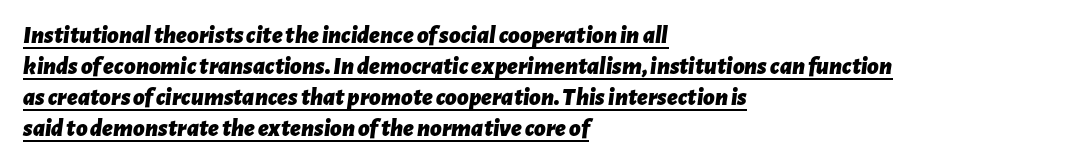
The image shows 25 px bold type, italic (leaning right); set left-aligned, line spacing 1.24x, normal letter spacing, underlined.
